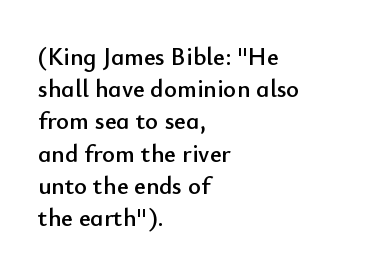
{"italic": "no", "underline": "no", "align": "left", "line_spacing": "normal", "line_spacing_ratio": 1.29, "letter_spacing": "normal", "letter_spacing_em": 0.0, "glyph_px": 25}
